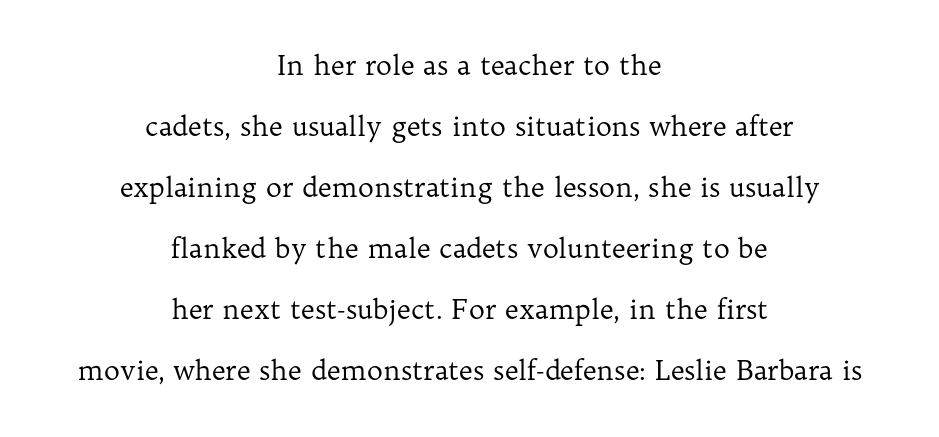
Q: Is the text bold? A: No.
Q: Is the text italic (slanted)? A: No, it is upright.
Q: Is the text underlined? A: No.
Q: How is the paragraph aligned? A: Centered.
Q: Is the spacing between letters normal or unusually wide? A: Normal.
Q: Is the spacing between lines tight, normal or loose? A: Loose.
